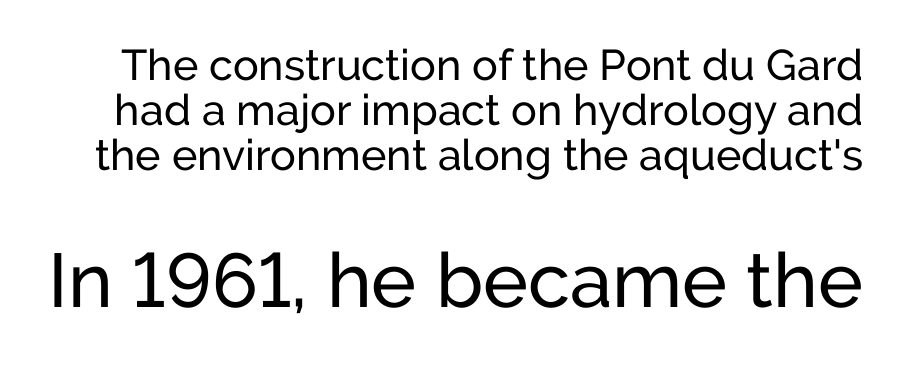
Reading down the column, the eye jumps only a short way to each next line. Descender tails drop into unmarked territory. Which of the two is more prominent by size? The second, at the bottom. No italicization has been applied; the sample stays upright.
